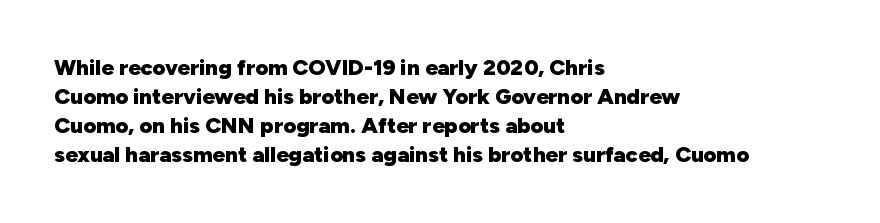
{"italic": "no", "bold": "yes", "underline": "no", "align": "left", "line_spacing": "normal", "line_spacing_ratio": 1.32, "letter_spacing": "normal", "letter_spacing_em": 0.0, "glyph_px": 22}
